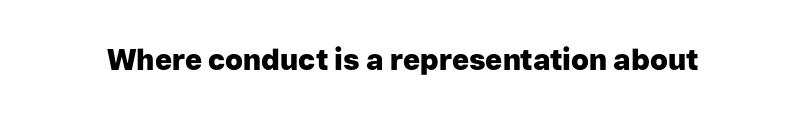
The letters stand upright; this is a roman face. The foot of each line stays bare and open. Tracking here is standard; glyphs follow each other at the usual distance. You can tell from the bare stems that sans-serif type was used. The characters look thick and weighty, a clear bold. Proportional: the letters do not fall into vertical columns.
